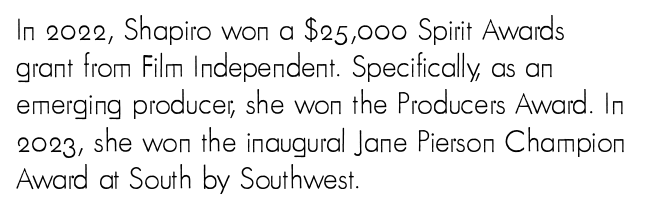
Tracking here is standard; glyphs follow each other at the usual distance. Quick note: underline off. The font is comparable to plain body text, perhaps lighter. A roman cut, with each character standing at attention. Think of a printed novel: that variable character pitch is what you see here.
